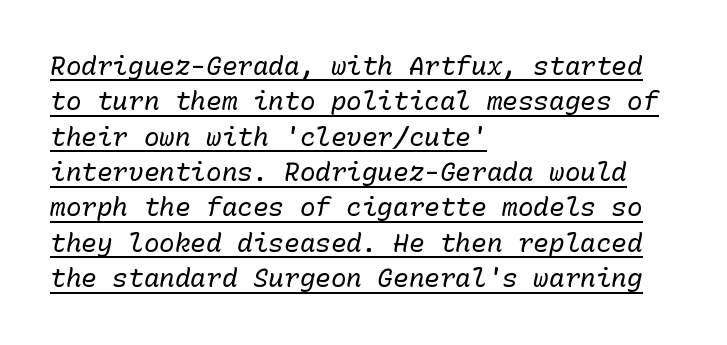
Q: Is the text bold? A: No.
Q: Is the text italic (slanted)? A: Yes, it leans right by about 10 degrees.
Q: Is the text underlined? A: Yes.
Q: How is the paragraph aligned? A: Left-aligned.
Q: Is the spacing between letters normal or unusually wide? A: Normal.
Q: Is the spacing between lines tight, normal or loose? A: Normal.
